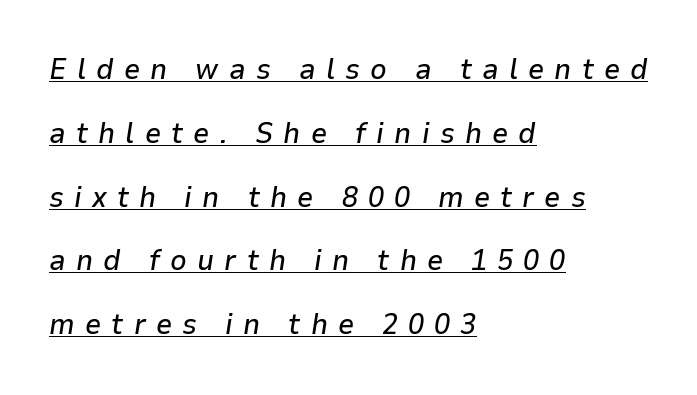
{"italic": "yes", "lean": "right", "slant_degrees": 9, "width": "normal", "stroke_contrast": "low", "x_height": "medium", "monospaced": "no", "underline": "yes", "align": "left", "line_spacing": "loose", "line_spacing_ratio": 2.2, "letter_spacing": "wide", "letter_spacing_em": 0.35, "glyph_px": 29}
